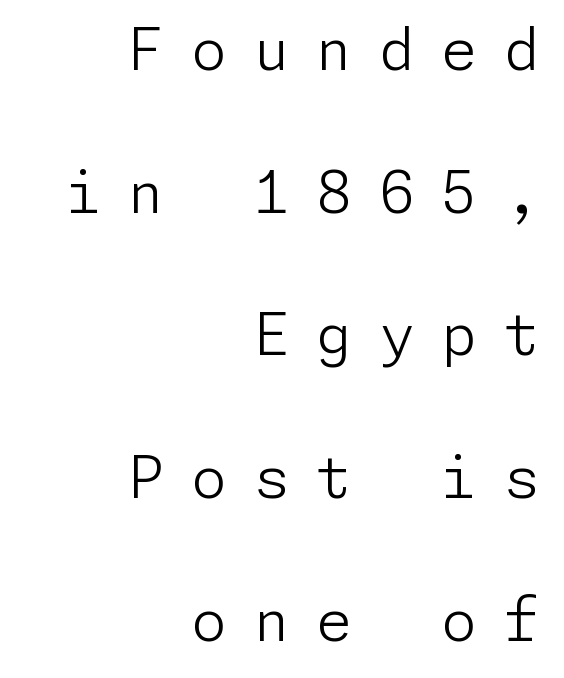
The image shows 58 px light sans-serif type, upright; set right-aligned, loose line spacing (2.46x), unusually wide letter spacing (+0.46 em), not underlined; low stroke contrast and a medium x-height.
